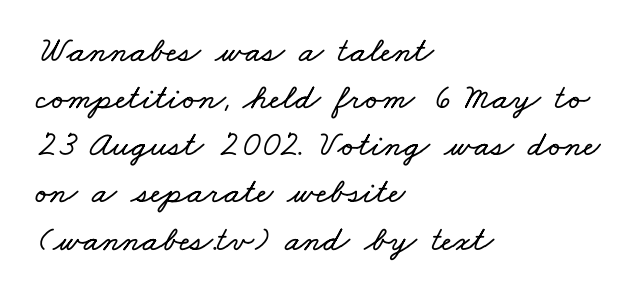
The compositor pushed each line to the left boundary. Is there much room between lines? A standard amount, neither cramped nor airy. Descenders hang freely into open space. This sample has the flowing, uneven cadence of proportional lettering. The rendering keeps characters at their native spacing.
